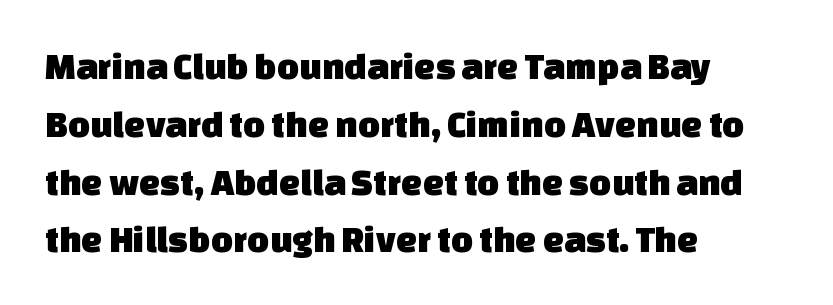
The image shows 38 px sans-serif type; set left-aligned, normal line spacing (1.52x), normal letter spacing, not underlined; low stroke contrast and a large x-height.
